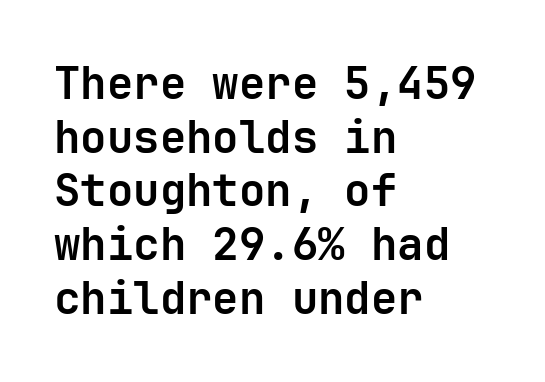
The image shows 44 px bold sans-serif type, upright, monospaced; set left-aligned, line spacing 1.22x, normal letter spacing, not underlined; low stroke contrast and a medium x-height.
